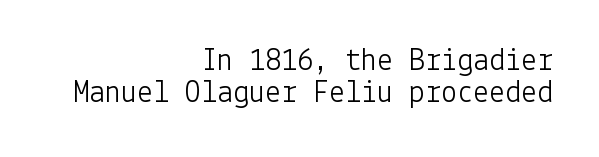
The text was rendered using a sans face with plain stroke endings. This sample uses an upright cut, with every glyph sitting square on the baseline. Compared with typical body copy, the letter spacing here is the same. Weight: not bold — regular or lighter. This rendering features lettering with no underline. Successive baselines arrive quickly, one right under another.
